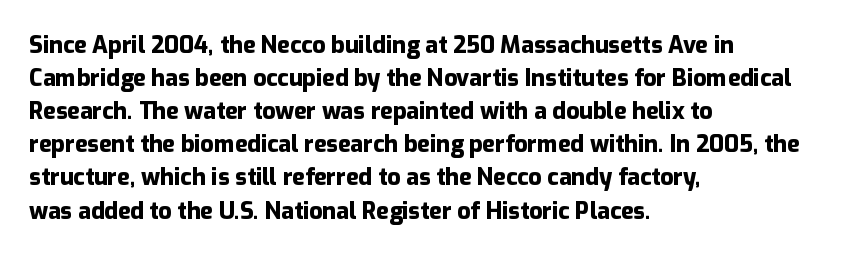
The image shows 23 px bold type, upright; set left-aligned, normal line spacing (1.44x), normal letter spacing, not underlined.
